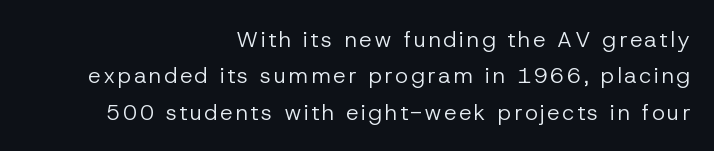
A typesetter would mark this as roman, not italic. The rag falls on the left side of this text block. No word sits above an underline. Regular leading. Ink coverage per letter is moderate at most.
